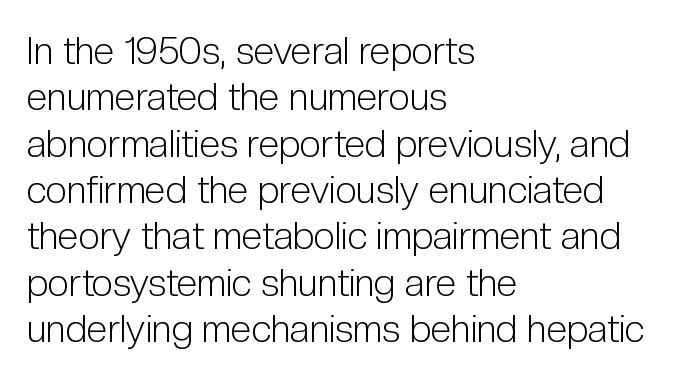
The image shows 38 px light, condensed sans-serif type, upright; set left-aligned, line spacing 1.22x, normal letter spacing, not underlined; low stroke contrast and a medium x-height.
